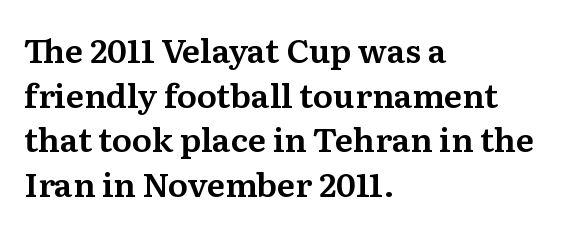
The paragraph shown leans on its left margin. Clear beneath every line of the passage. Letter spacing: default. These lines are composed in type with serifs. The face used here is proportionally spaced, like ordinary book or web type. The designer left line spacing at the default.
